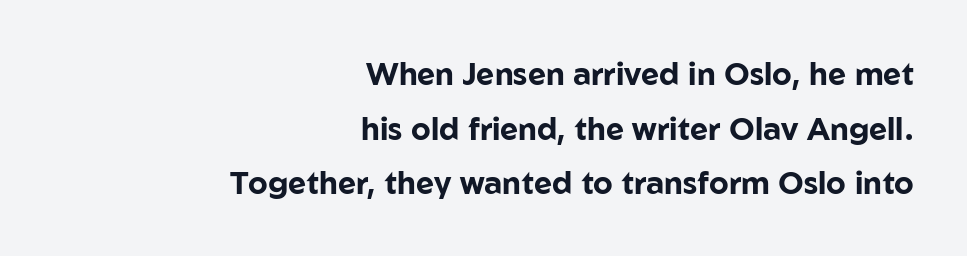
The image shows 31 px bold sans-serif type, upright; set right-aligned, line spacing 1.76x, normal letter spacing, not underlined; low stroke contrast and a medium x-height.
